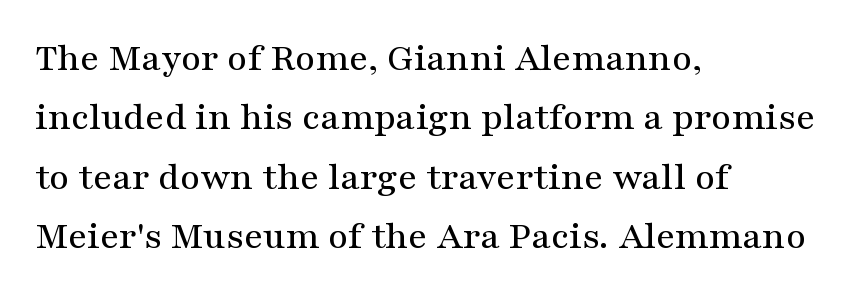
Proportional: the letters do not fall into vertical columns. Nothing unusual about the tracking: characters are spaced as the font intends. Examine the stroke ends and you'll spot serifs. Rule under the text: the space is simply empty.
